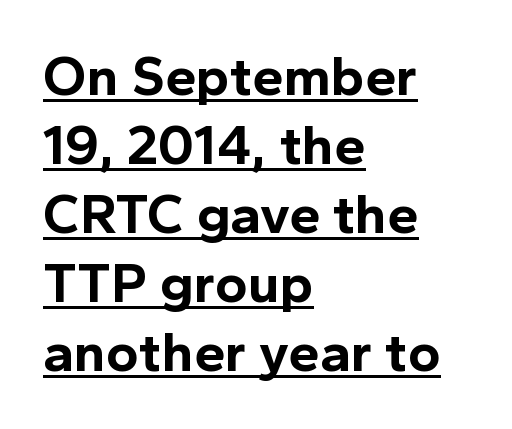
The image shows 56 px bold sans-serif type, upright; set left-aligned, line spacing 1.23x, normal letter spacing, underlined; a medium x-height.
